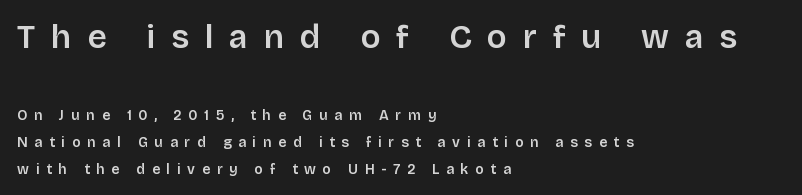
The image shows 33 px semibold sans-serif type, upright; set left-aligned, loose line spacing (1.91x), unusually wide letter spacing (+0.48 em), not underlined; the first (top) block is 2.36x larger; low stroke contrast and a large x-height.
